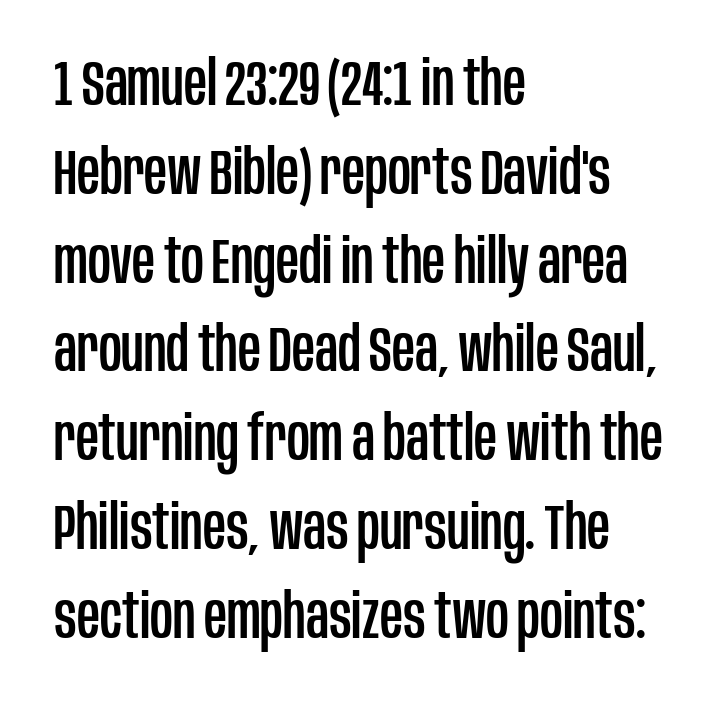
The image shows 63 px condensed sans-serif type, upright; set left-aligned, normal line spacing (1.41x), normal letter spacing, not underlined; low stroke contrast and a large x-height.
